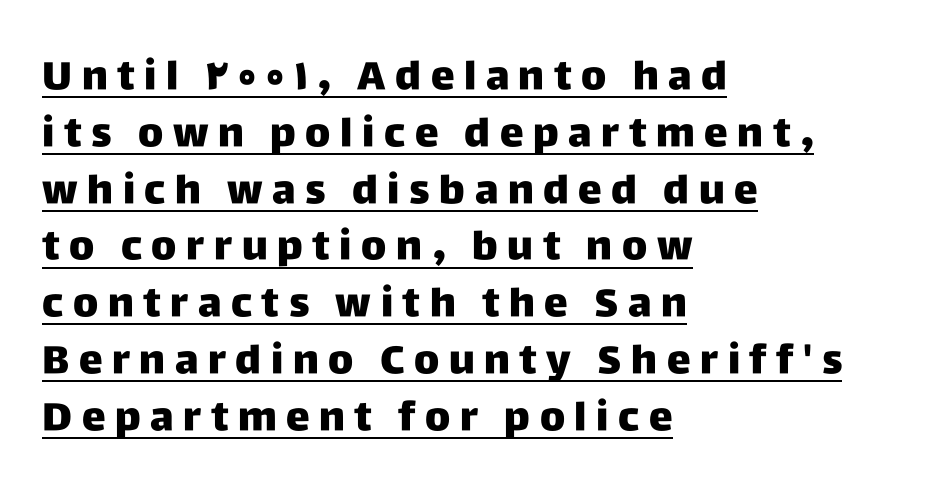
{"serif": "no", "italic": "no", "width": "normal", "stroke_contrast": "low", "x_height": "large", "monospaced": "no", "underline": "yes", "align": "left", "line_spacing": "normal", "line_spacing_ratio": 1.42, "letter_spacing": "wide", "letter_spacing_em": 0.24, "glyph_px": 40}
